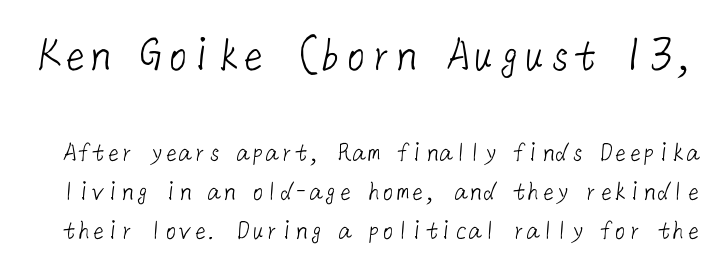
{"serif": "no", "bold": "no", "weight": "light", "width": "normal", "stroke_contrast": "low", "x_height": "medium", "underline": "no", "line_spacing": "normal", "line_spacing_ratio": 1.34, "letter_spacing": "normal", "letter_spacing_em": 0.0, "larger_block": "first", "size_ratio": 1.76, "glyph_px": 51}
